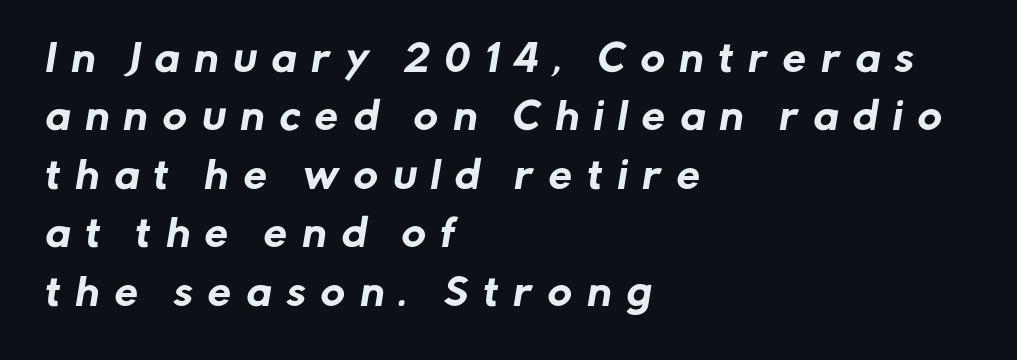
The image shows 37 px sans-serif type; set left-aligned, normal line spacing (1.58x), unusually wide letter spacing (+0.41 em), not underlined; low stroke contrast and a medium x-height.
